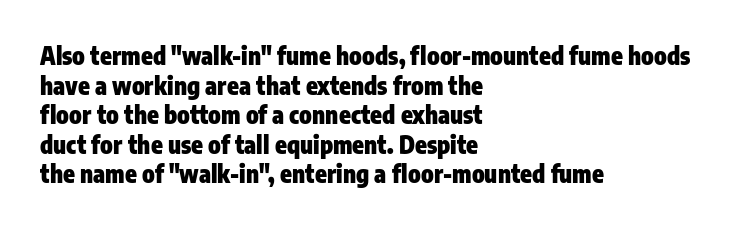
Q: Is the text bold? A: Yes.
Q: Is the text italic (slanted)? A: No, it is upright.
Q: Is the text underlined? A: No.
Q: How is the paragraph aligned? A: Left-aligned.
Q: Is the spacing between letters normal or unusually wide? A: Normal.
